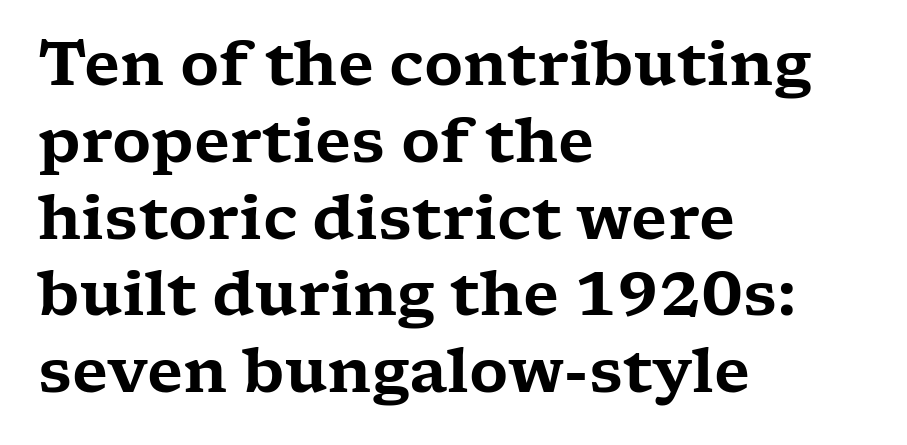
The image shows 60 px wide serif type, upright; set left-aligned, normal line spacing (1.28x), normal letter spacing, not underlined; low stroke contrast and a medium x-height.
